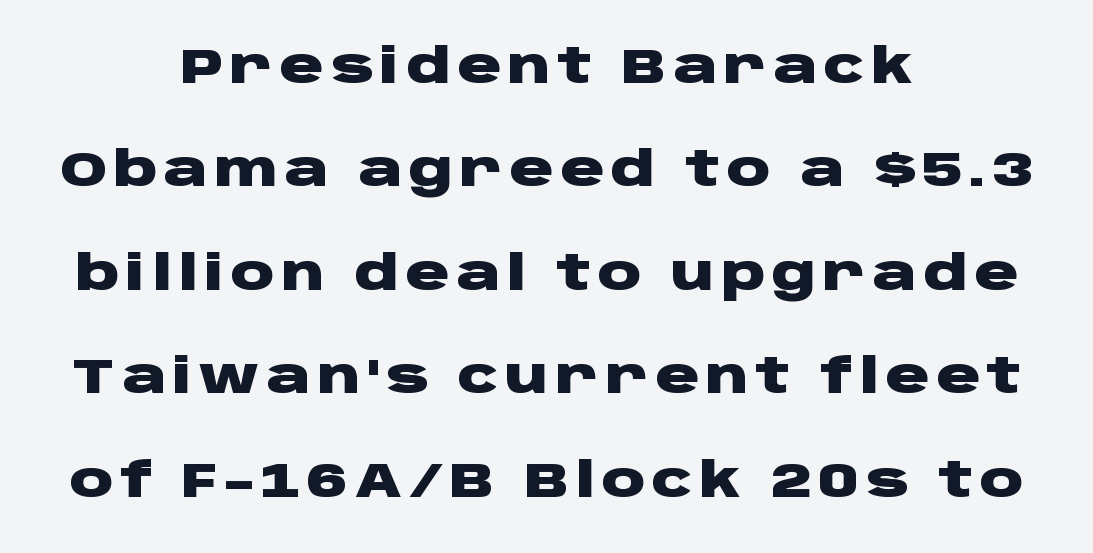
Each line is balanced around a shared central axis. Serif or sans? Sans — the stroke terminals are bare. Each letter keeps its own natural width here, so spacing adapts to shape. In terms of posture, this sample is upright.
